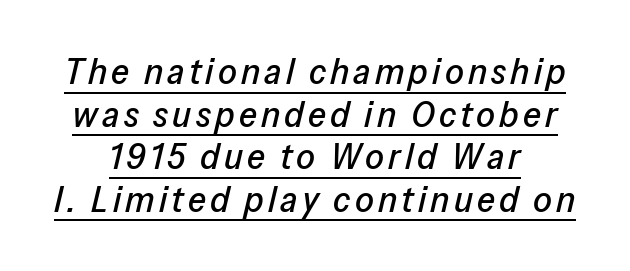
Q: Is the text italic (slanted)? A: Yes, it leans right by about 13 degrees.
Q: Is the text underlined? A: Yes.
Q: Is the spacing between lines tight, normal or loose? A: Tight.
Q: Width (condensed, normal, or wide)? A: Normal.
Q: Stroke contrast? A: Low.
Q: x-height? A: Medium.
Q: Monospaced? A: No.
